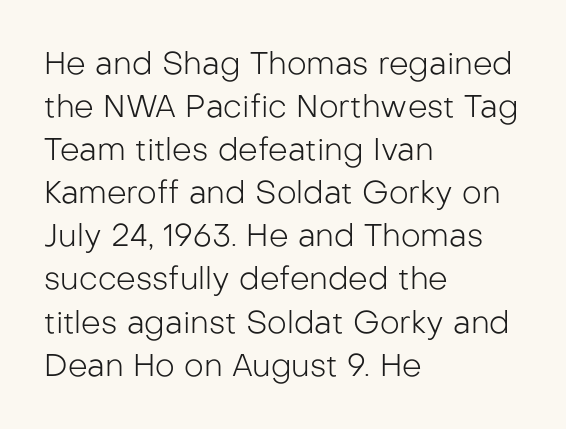
{"serif": "no", "italic": "no", "bold": "no", "weight": "light", "width": "normal", "stroke_contrast": "low", "x_height": "medium", "monospaced": "no", "underline": "no", "align": "left", "line_spacing": "normal", "line_spacing_ratio": 1.39, "letter_spacing": "normal", "letter_spacing_em": 0.0, "glyph_px": 31}
